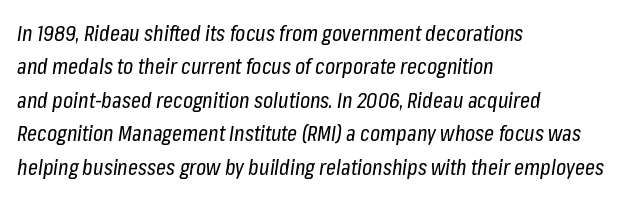
The image shows 22 px text type, italic (leaning right); set left-aligned, normal line spacing (1.52x), normal letter spacing, not underlined.
